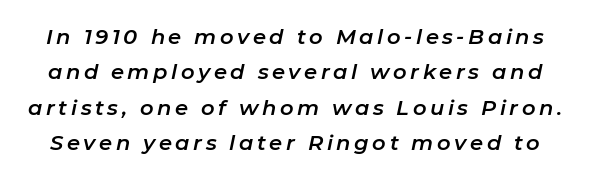
The designer left line spacing at the default. No word sits above an underline. Observe the lean: these are italic letterforms.
